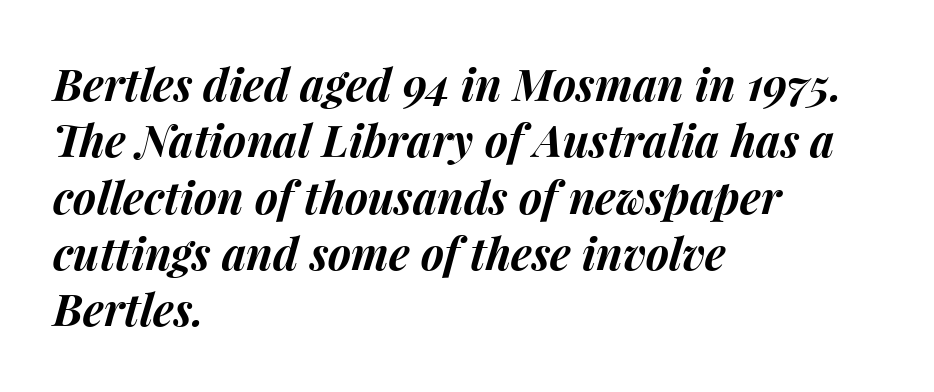
{"italic": "yes", "lean": "right", "slant_degrees": 15, "bold": "yes", "weight": "bold", "width": "normal", "stroke_contrast": "medium", "x_height": "medium", "monospaced": "no", "underline": "no", "align": "left", "line_spacing": "normal", "line_spacing_ratio": 1.28, "letter_spacing": "normal", "letter_spacing_em": 0.0, "glyph_px": 44}
